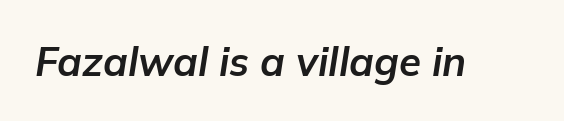
Observe the ordinary spacing: letters are neighbours, not strangers. This is heavy type, rendered in bold. A clean baseline with only descenders dipping below it. Slanted lettering throughout. Varying glyph widths throughout — classic text-font behaviour.
